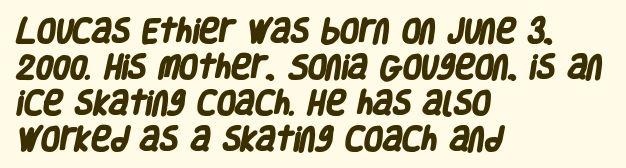
Q: Is the text bold? A: Yes.
Q: Is the text underlined? A: No.
Q: How is the paragraph aligned? A: Left-aligned.
Q: Is the spacing between letters normal or unusually wide? A: Normal.
Q: Is the spacing between lines tight, normal or loose? A: Normal.
